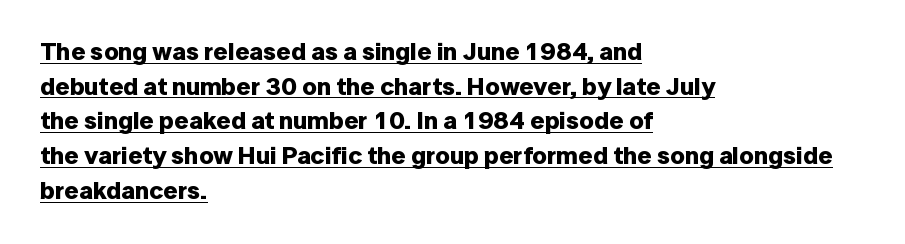
{"italic": "no", "bold": "yes", "underline": "yes", "align": "left", "line_spacing": "normal", "line_spacing_ratio": 1.39, "letter_spacing": "normal", "letter_spacing_em": 0.0, "glyph_px": 25}
